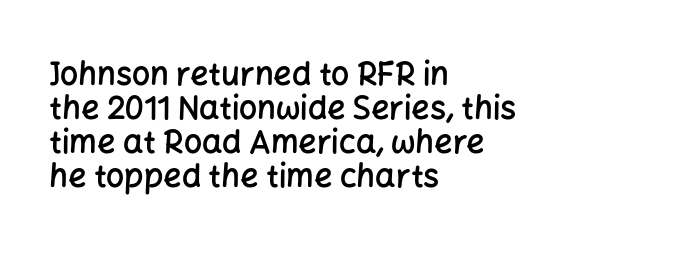
{"serif": "no", "italic": "no", "bold": "semi", "weight": "semibold", "width": "normal", "stroke_contrast": "low", "x_height": "medium", "monospaced": "no", "underline": "no", "align": "left", "line_spacing": "tight", "line_spacing_ratio": 1.06, "letter_spacing": "normal", "letter_spacing_em": 0.0, "glyph_px": 32}
